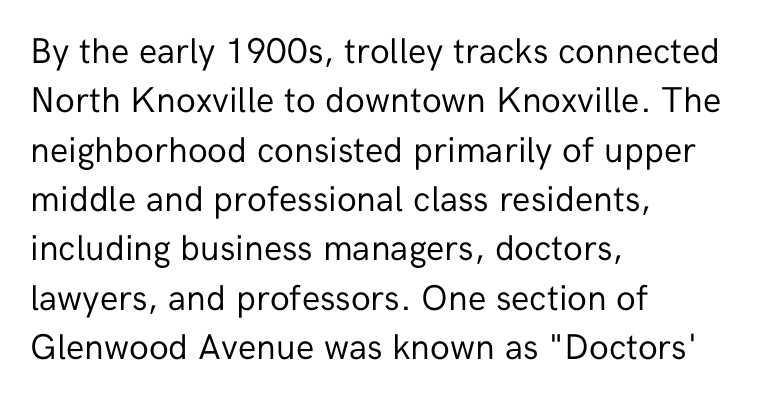
Summary of weight: not heavy and not bold. The passage shown has conventional tracking throughout. Short and long lines alike share a common starting point at left. Type style note: lacks serifs. The rendering uses natural spacing where letterforms have individual widths. The typography opts for an upright posture over an oblique one.
